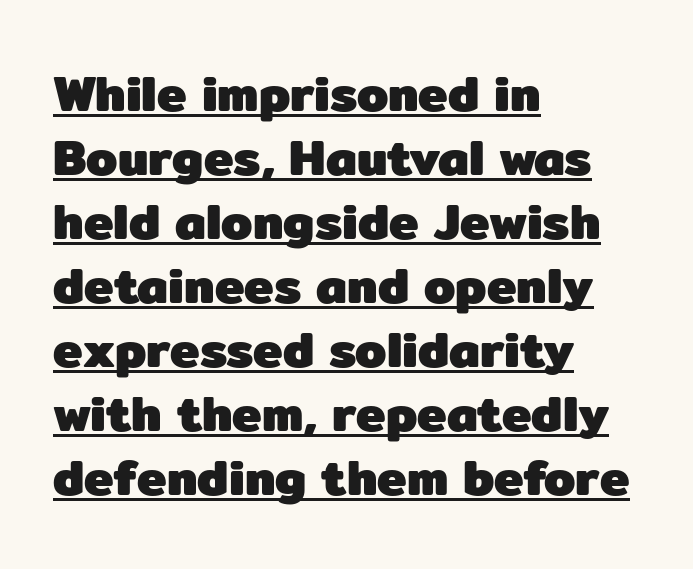
{"serif": "no", "italic": "no", "bold": "yes", "weight": "heavy", "width": "normal", "stroke_contrast": "low", "x_height": "medium", "monospaced": "no", "underline": "yes", "align": "left", "line_spacing": "normal", "line_spacing_ratio": 1.28, "letter_spacing": "normal", "letter_spacing_em": 0.0, "glyph_px": 50}
